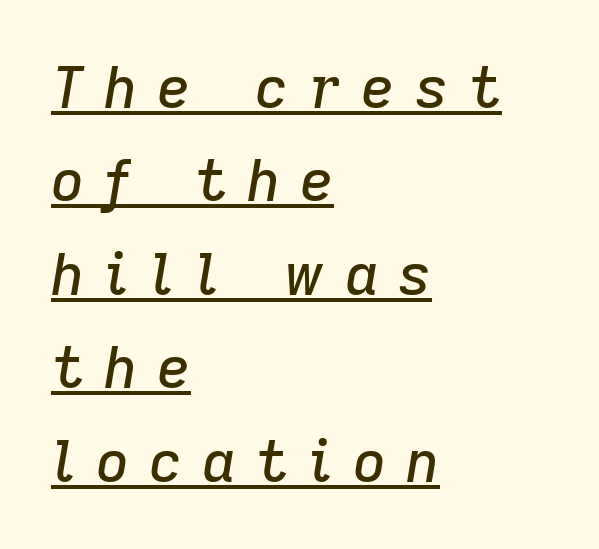
Q: Is the text italic (slanted)? A: Yes, it leans right by about 9 degrees.
Q: Is the text underlined? A: Yes.
Q: How is the paragraph aligned? A: Left-aligned.
Q: Is the spacing between letters normal or unusually wide? A: Unusually wide.
Q: Is the spacing between lines tight, normal or loose? A: Normal.
Q: Width (condensed, normal, or wide)? A: Normal.
Q: Stroke contrast? A: Low.
Q: x-height? A: Medium.
Q: Monospaced? A: No.
